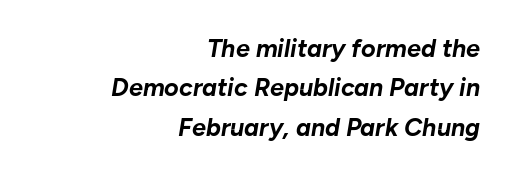
Characters are canted at an angle relative to the baseline's perpendicular. Caption: multi-line text, flush right, ragged left. Emphasis by weight is at full strength: bold. Just letters on the line, the space beneath them empty. Letter spacing: default. The vertical gap from one line to the next is medium.
